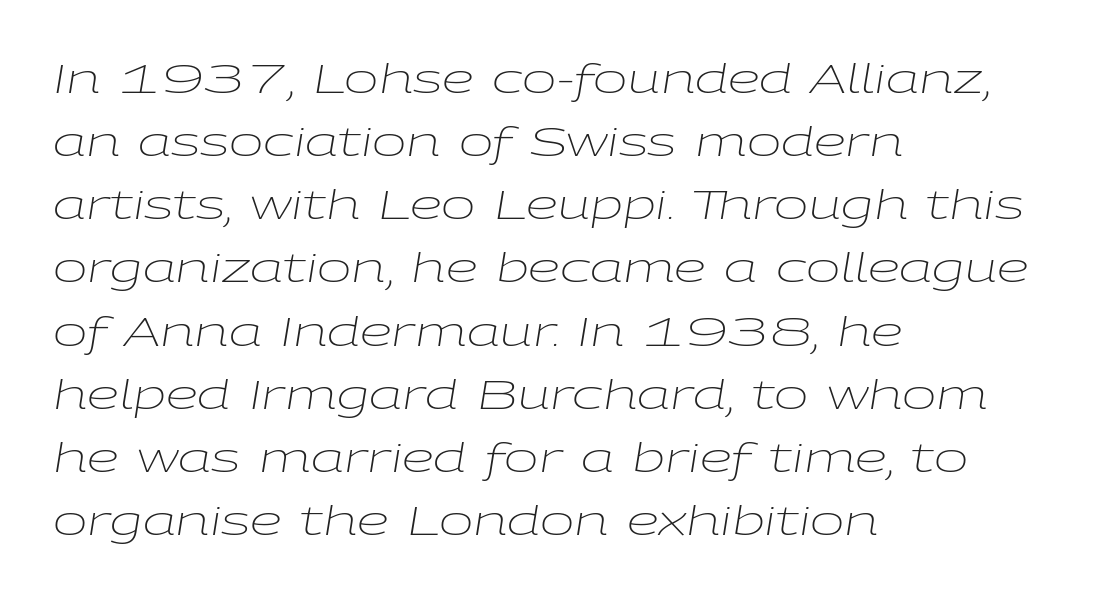
Q: Is the text bold? A: No.
Q: Is the text italic (slanted)? A: Yes, it leans right by about 9 degrees.
Q: Is the text underlined? A: No.
Q: How is the paragraph aligned? A: Left-aligned.
Q: Is the spacing between letters normal or unusually wide? A: Normal.
Q: Is the spacing between lines tight, normal or loose? A: Normal.
Q: Width (condensed, normal, or wide)? A: Wide.
Q: Stroke contrast? A: Low.
Q: x-height? A: Medium.
Q: Monospaced? A: No.
